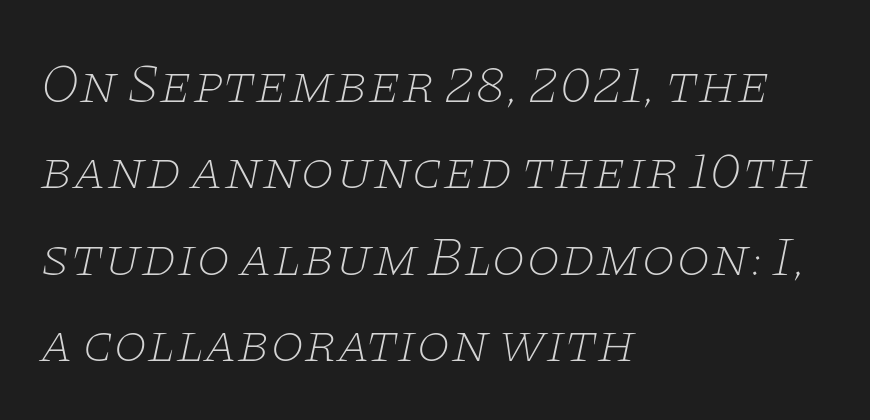
{"serif": "yes", "italic": "yes", "lean": "right", "slant_degrees": 11, "bold": "no", "weight": "thin", "width": "wide", "stroke_contrast": "low", "x_height": "large", "monospaced": "no", "underline": "no", "align": "left", "line_spacing": "normal", "line_spacing_ratio": 1.57, "letter_spacing": "normal", "letter_spacing_em": 0.0, "glyph_px": 55}
